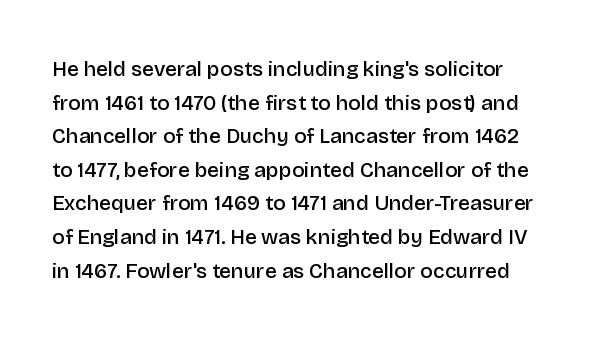
{"italic": "no", "bold": "semi", "underline": "no", "line_spacing": "normal", "line_spacing_ratio": 1.6, "letter_spacing": "normal", "letter_spacing_em": 0.0, "glyph_px": 21}
